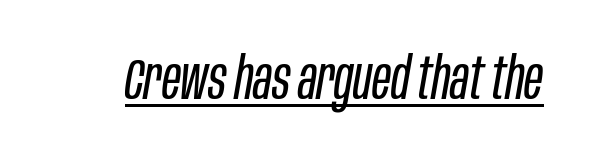
Q: Is the text bold? A: No.
Q: Is the text italic (slanted)? A: Yes, it leans right by about 10 degrees.
Q: Is the text underlined? A: Yes.
Q: Is the spacing between letters normal or unusually wide? A: Normal.
Q: Width (condensed, normal, or wide)? A: Condensed.
Q: Stroke contrast? A: Low.
Q: x-height? A: Large.
Q: Monospaced? A: No.
